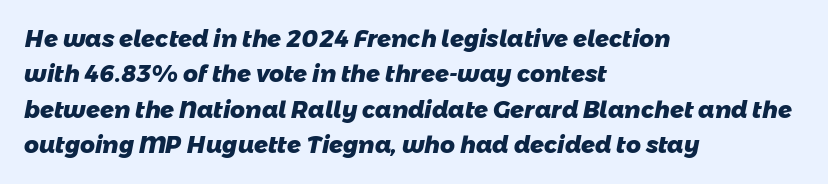
{"bold": "yes", "underline": "no", "align": "left", "line_spacing": "normal", "line_spacing_ratio": 1.54, "letter_spacing": "normal", "letter_spacing_em": 0.0, "glyph_px": 23}
